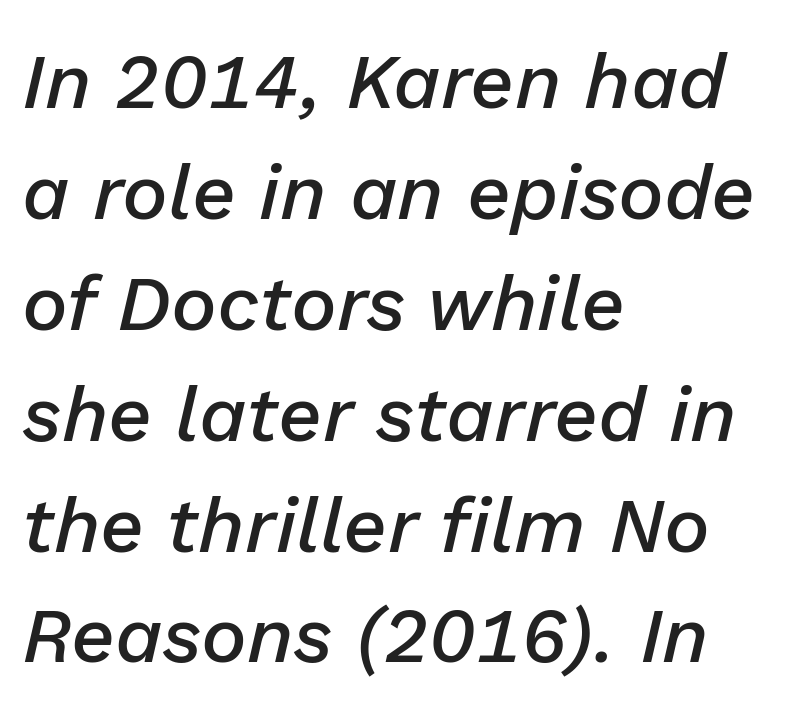
The image shows 77 px semibold type, italic (leaning right); set left-aligned, normal line spacing (1.44x), normal letter spacing, not underlined; low stroke contrast and a medium x-height.
